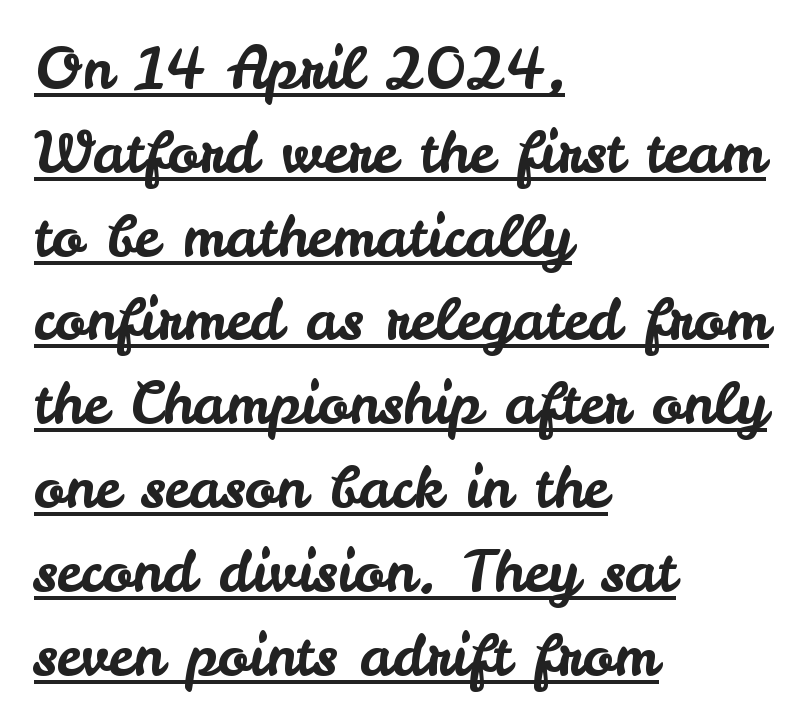
Q: Is the text italic (slanted)? A: Yes.
Q: Is the typeface a serif or a sans-serif typeface? A: Sans-serif.
Q: Is the text underlined? A: Yes.
Q: How is the paragraph aligned? A: Left-aligned.
Q: Is the spacing between letters normal or unusually wide? A: Normal.
Q: Is the spacing between lines tight, normal or loose? A: Normal.
Q: Width (condensed, normal, or wide)? A: Normal.
Q: Stroke contrast? A: Low.
Q: x-height? A: Small.
Q: Monospaced? A: No.
